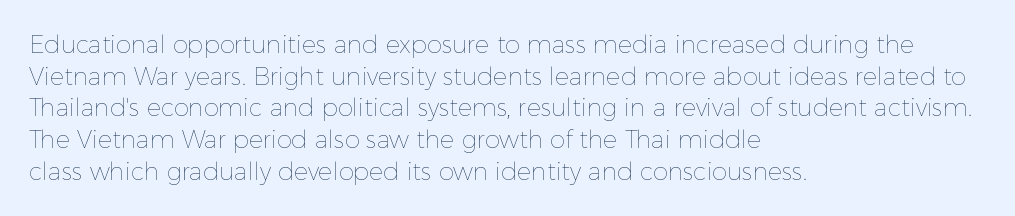
Q: Is the text bold? A: No.
Q: Is the text italic (slanted)? A: No, it is upright.
Q: Is the text underlined? A: No.
Q: How is the paragraph aligned? A: Left-aligned.
Q: Is the spacing between letters normal or unusually wide? A: Normal.
Q: Is the spacing between lines tight, normal or loose? A: Normal.
